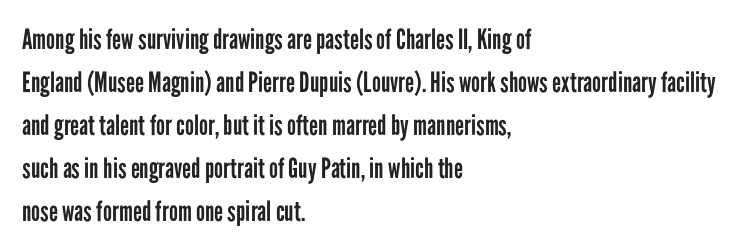
Q: Is the text bold? A: No.
Q: Is the text italic (slanted)? A: No, it is upright.
Q: Is the typeface a serif or a sans-serif typeface? A: Sans-serif.
Q: Is the text underlined? A: No.
Q: How is the paragraph aligned? A: Left-aligned.
Q: Is the spacing between letters normal or unusually wide? A: Normal.
Q: Is the spacing between lines tight, normal or loose? A: Normal.
Q: Width (condensed, normal, or wide)? A: Condensed.
Q: Stroke contrast? A: Low.
Q: x-height? A: Medium.
Q: Monospaced? A: No.
